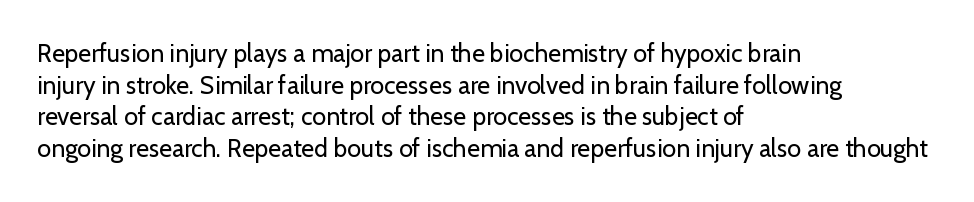
{"italic": "no", "bold": "no", "underline": "no", "align": "left", "line_spacing": "normal", "line_spacing_ratio": 1.27, "letter_spacing": "normal", "letter_spacing_em": 0.0, "glyph_px": 25}
